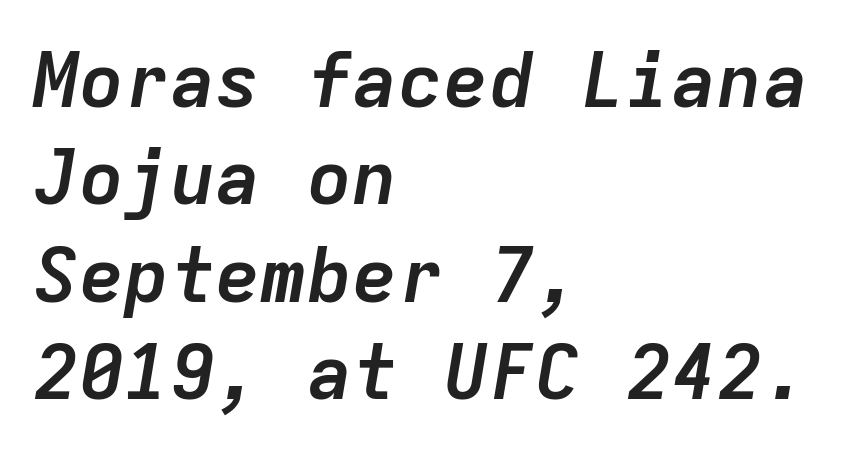
{"italic": "yes", "lean": "right", "slant_degrees": 9, "bold": "yes", "weight": "semibold", "width": "normal", "stroke_contrast": "low", "x_height": "medium", "monospaced": "yes", "underline": "no", "align": "left", "line_spacing": "normal", "line_spacing_ratio": 1.28, "letter_spacing": "normal", "letter_spacing_em": 0.0, "glyph_px": 76}
